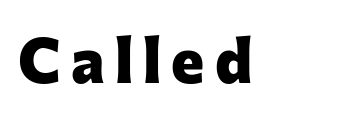
{"serif": "no", "italic": "no", "bold": "yes", "weight": "heavy", "width": "normal", "stroke_contrast": "low", "x_height": "medium", "monospaced": "no", "underline": "no", "glyph_px": 63}
